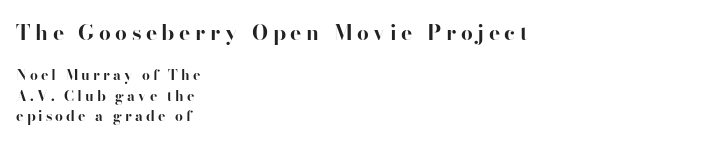
Spacing between characters has been opened up far beyond the box default. In this sample the first text group is rendered at the bigger scale. The lines sit at an ordinary, default distance from one another. Just letters on the line, the space beneath them empty. A classic flush-left, rag-right setting is used for this passage. Unlike italic type, these characters show no tilt at all.
